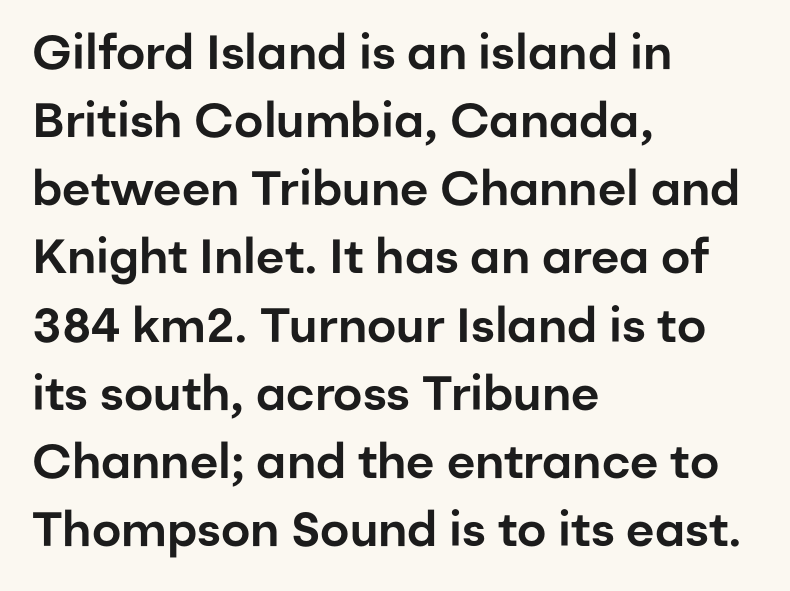
The image shows 48 px sans-serif type, upright; set left-aligned, normal line spacing (1.42x), normal letter spacing, not underlined; low stroke contrast and a medium x-height.
